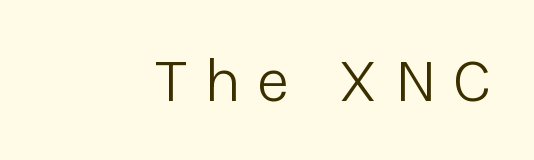
The image shows 64 px light sans-serif type, upright; set right-aligned, unusually wide letter spacing (+0.26 em), not underlined; low stroke contrast and a medium x-height.
